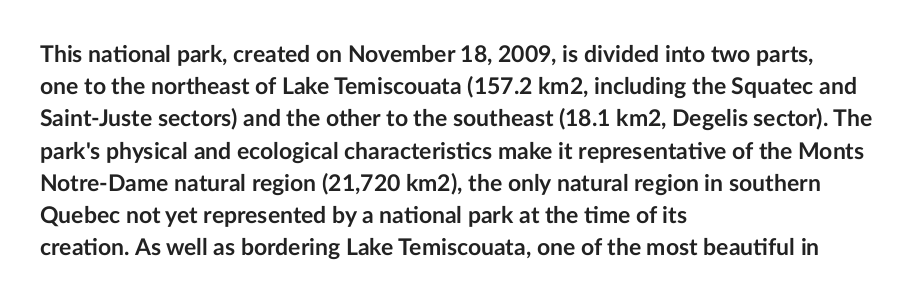
{"italic": "no", "bold": "yes", "underline": "no", "align": "left", "line_spacing": "normal", "line_spacing_ratio": 1.4, "letter_spacing": "normal", "letter_spacing_em": 0.0, "glyph_px": 23}
